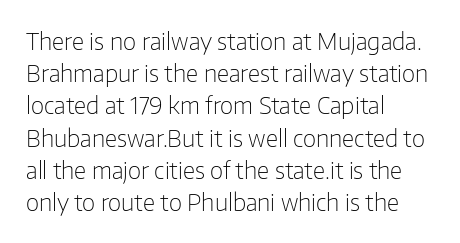
The image shows 23 px text type, upright; set left-aligned, normal line spacing (1.4x), normal letter spacing, not underlined.
